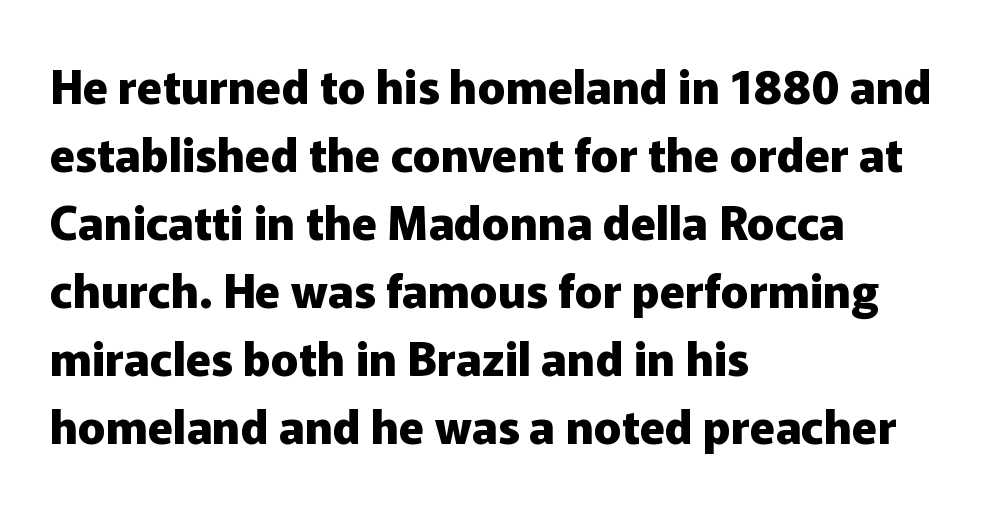
The image shows 46 px heavy sans-serif type, upright; set left-aligned, normal line spacing (1.48x), normal letter spacing, not underlined; low stroke contrast and a medium x-height.
